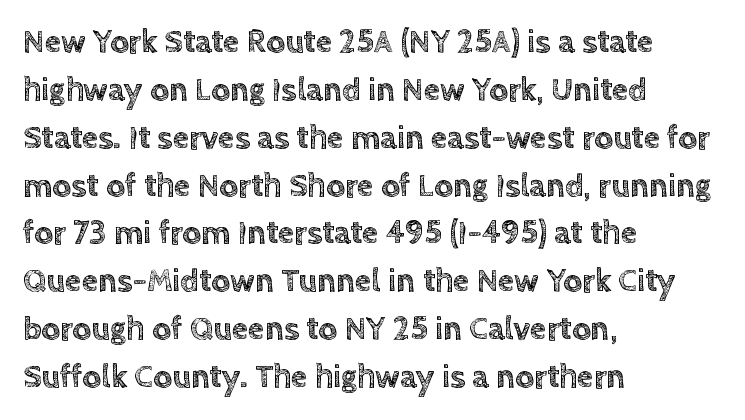
Q: Is the text italic (slanted)? A: No, it is upright.
Q: Is the text underlined? A: No.
Q: How is the paragraph aligned? A: Left-aligned.
Q: Is the spacing between letters normal or unusually wide? A: Normal.
Q: Is the spacing between lines tight, normal or loose? A: Normal.
Q: Width (condensed, normal, or wide)? A: Normal.
Q: x-height? A: Large.
Q: Monospaced? A: No.
